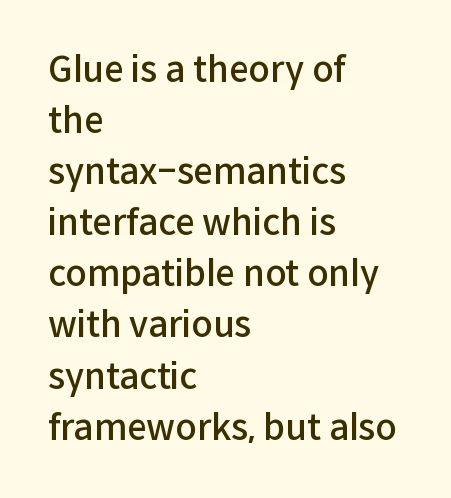
{"serif": "no", "italic": "no", "bold": "semi", "weight": "semibold", "width": "normal", "stroke_contrast": "low", "x_height": "medium", "monospaced": "no", "underline": "no", "align": "left", "line_spacing": "normal", "line_spacing_ratio": 1.46, "letter_spacing": "normal", "letter_spacing_em": 0.0, "glyph_px": 35}
